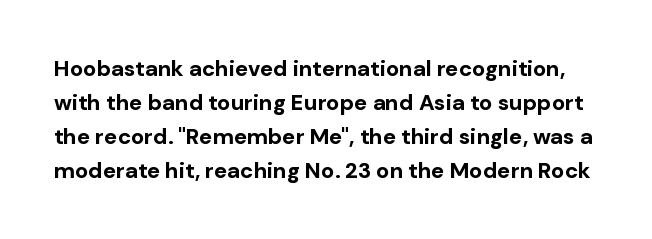
Q: Is the text bold? A: Yes.
Q: Is the text italic (slanted)? A: No, it is upright.
Q: Is the text underlined? A: No.
Q: Is the spacing between letters normal or unusually wide? A: Normal.
Q: Is the spacing between lines tight, normal or loose? A: Normal.
